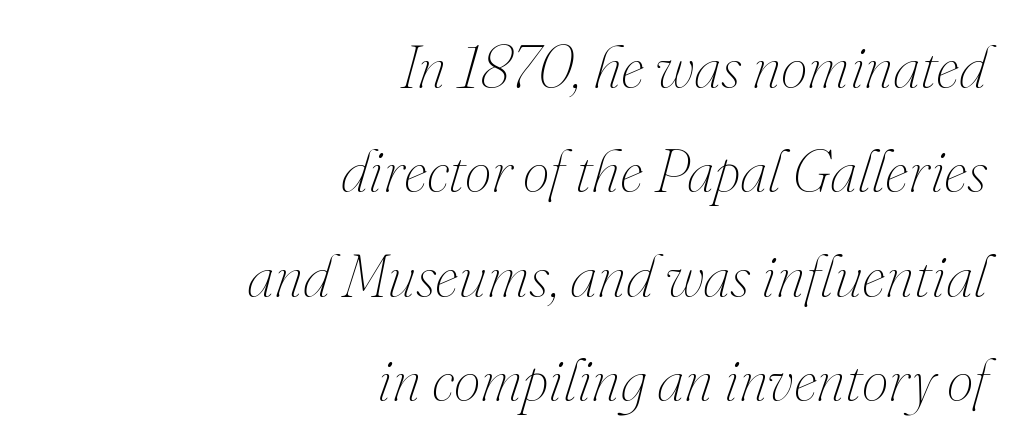
Q: Is the text bold? A: No.
Q: Is the text italic (slanted)? A: Yes, it leans right by about 16 degrees.
Q: Is the text underlined? A: No.
Q: How is the paragraph aligned? A: Right-aligned.
Q: Is the spacing between letters normal or unusually wide? A: Normal.
Q: Width (condensed, normal, or wide)? A: Normal.
Q: Stroke contrast? A: Medium.
Q: x-height? A: Small.
Q: Monospaced? A: No.
